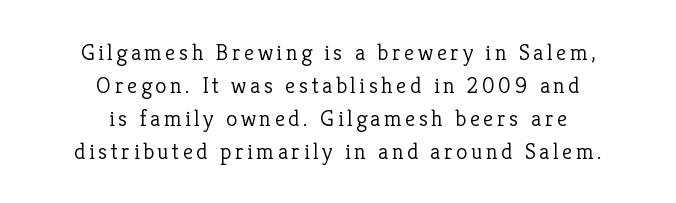
Q: Is the text bold? A: No.
Q: Is the text italic (slanted)? A: No, it is upright.
Q: Is the text underlined? A: No.
Q: How is the paragraph aligned? A: Centered.
Q: Is the spacing between lines tight, normal or loose? A: Normal.
